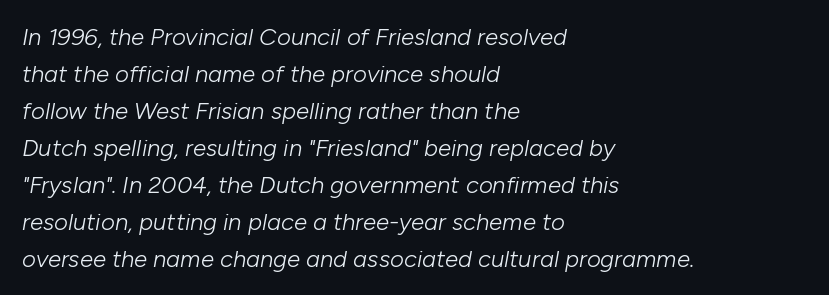
The image shows 24 px text type, italic (leaning right); set left-aligned, normal line spacing (1.54x), normal letter spacing, not underlined.
